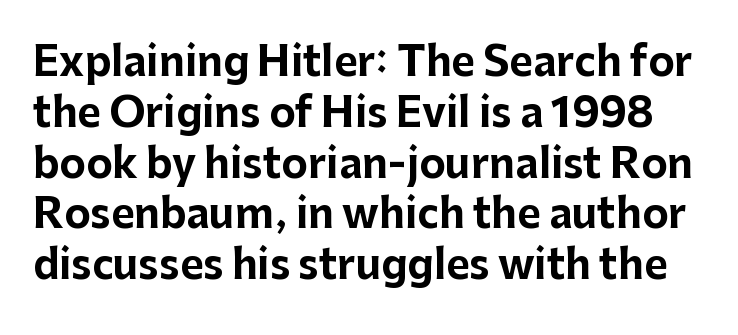
Stroke terminals: plain, sans-serif. Whoever set this chose a conventional vertical rhythm. Pretty heavy lettering here — definitely bold. Note the varied advance widths — an 'i' is clearly narrower than an 'm'.
